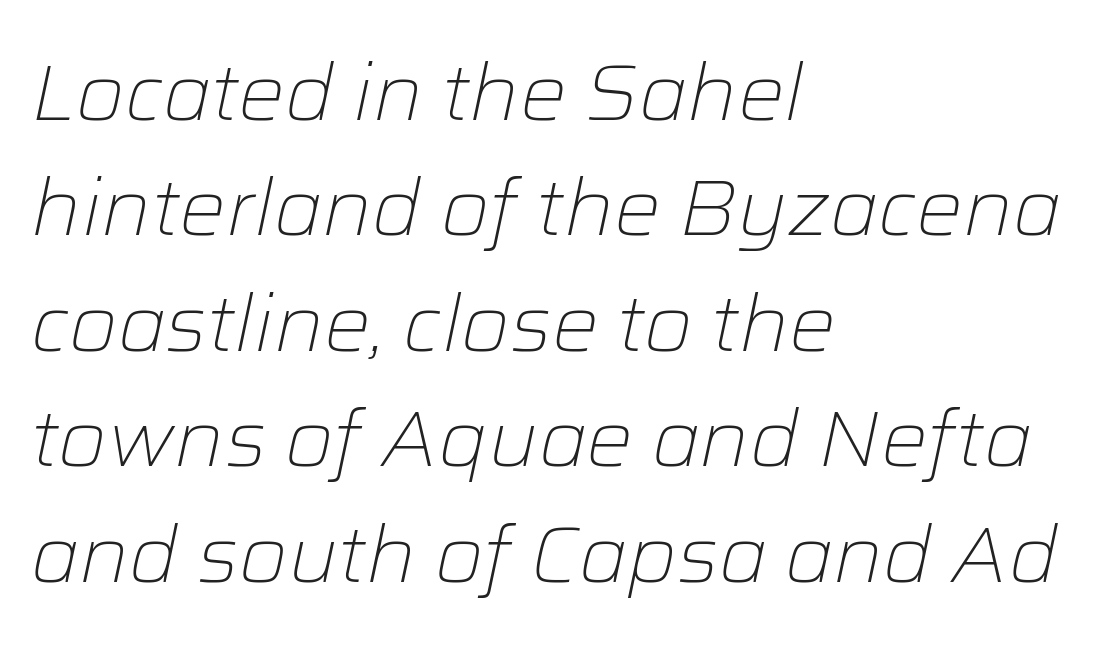
{"italic": "yes", "lean": "right", "slant_degrees": 12, "bold": "no", "weight": "light", "width": "normal", "stroke_contrast": "low", "x_height": "medium", "monospaced": "no", "underline": "no", "align": "left", "line_spacing": "normal", "line_spacing_ratio": 1.48, "letter_spacing": "normal", "letter_spacing_em": 0.0, "glyph_px": 78}
